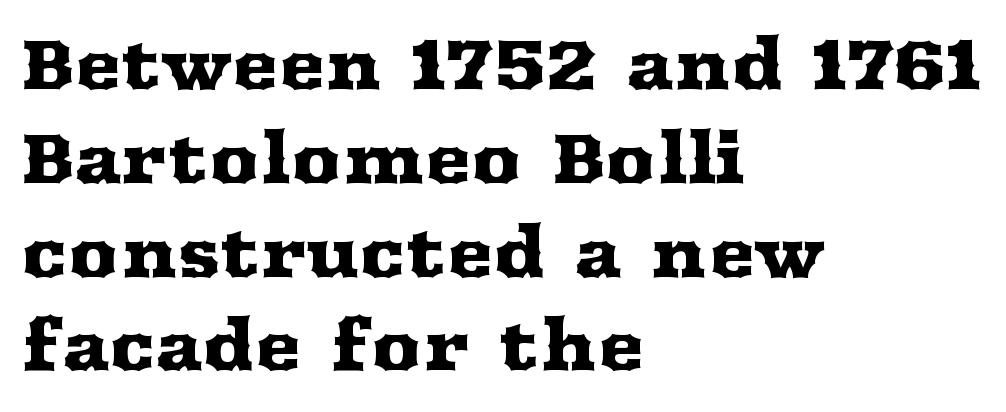
The image shows 70 px wide serif type, upright; set left-aligned, normal line spacing (1.34x), normal letter spacing, not underlined; medium stroke contrast and a medium x-height.
